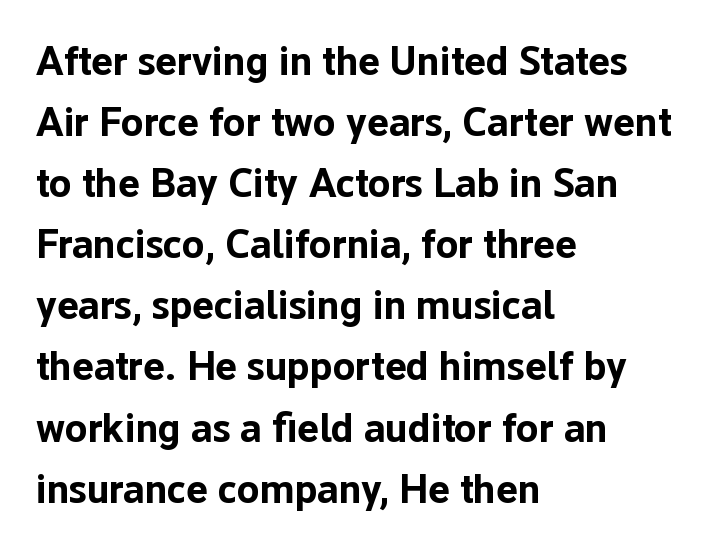
{"serif": "no", "italic": "no", "bold": "yes", "weight": "bold", "width": "normal", "stroke_contrast": "low", "x_height": "medium", "monospaced": "no", "underline": "no", "align": "left", "line_spacing": "normal", "line_spacing_ratio": 1.49, "letter_spacing": "normal", "letter_spacing_em": 0.0, "glyph_px": 41}
